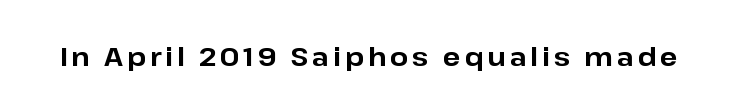
Heavy, bold letterforms. Tall strokes in this sample are plumb rather than angled. The strip under each line holds only bare page.
